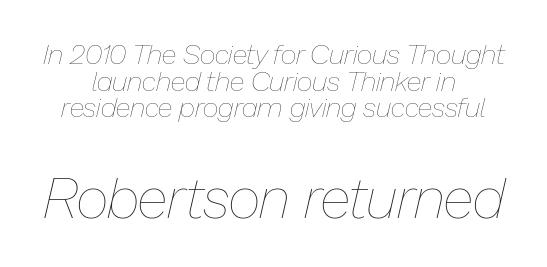
These two chunks differ in scale, with the bottom chunk taking the larger measure. Standard letterfit; no display-style spreading of the glyphs. Stems here are at most as thick as an everyday book face. One glance says dense: line gaps are narrower than usual.
